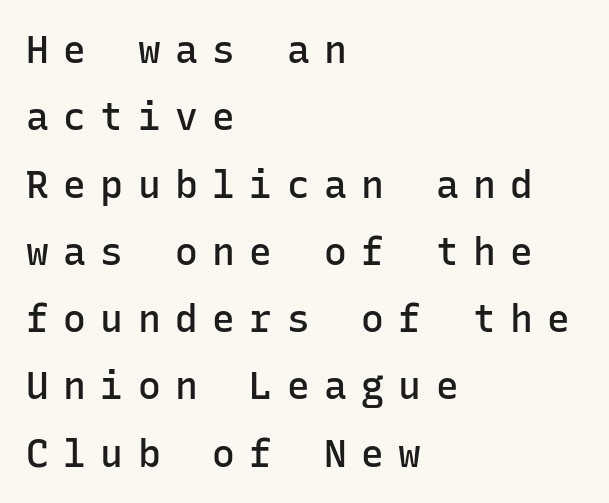
Looks like terminal output: every glyph gets an equal slot. Visually the block forms a straight wall on the left and a jagged coastline on the right. Bold? Not quite — semibold, heavier than regular but stopping short. Does the lettering tilt? It doesn't — this is upright.
